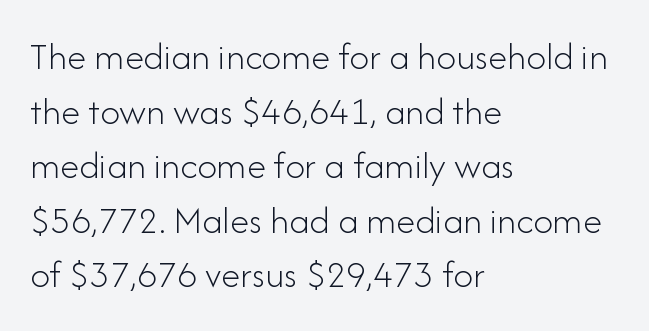
The image shows 39 px light sans-serif type, upright; set left-aligned, normal line spacing (1.4x), normal letter spacing, not underlined; low stroke contrast and a small x-height.
